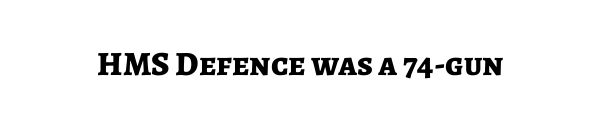
The image shows 34 px bold sans-serif type, upright; set normal letter spacing, not underlined; low stroke contrast and a medium x-height.
